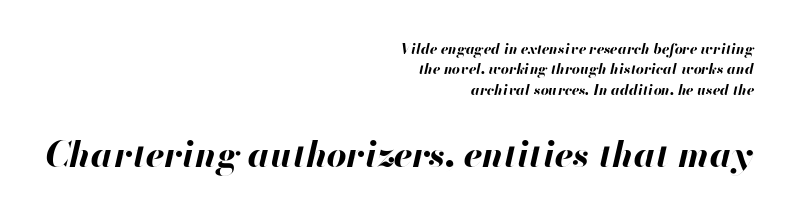
{"italic": "yes", "lean": "right", "slant_degrees": 13, "bold": "yes", "weight": "bold", "width": "normal", "stroke_contrast": "high", "x_height": "small", "monospaced": "no", "underline": "no", "align": "right", "line_spacing": "normal", "line_spacing_ratio": 1.45, "letter_spacing": "normal", "letter_spacing_em": 0.0, "larger_block": "second", "size_ratio": 2.5, "glyph_px": 35}
